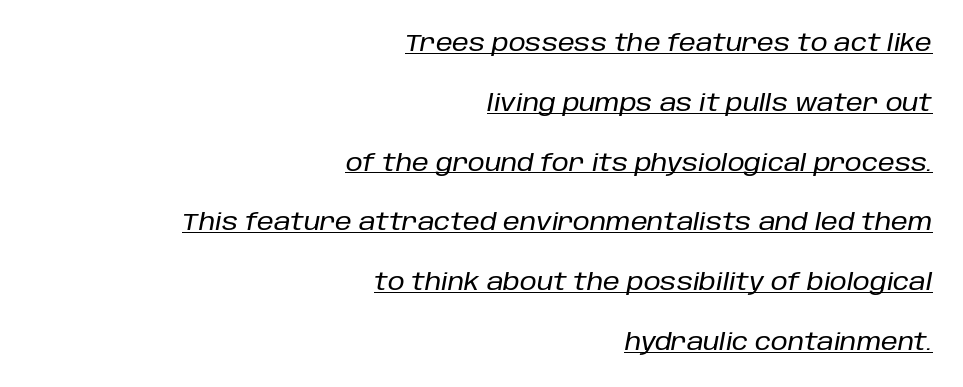
The text carries the slant typical of an italic or oblique font. Whoever set this chose breathing room over compactness in the vertical rhythm. In designer terms, the underline attribute is active on this setting. The rag falls on the left side of this text block. Between one letter and the next there's only the usual sliver of space.
